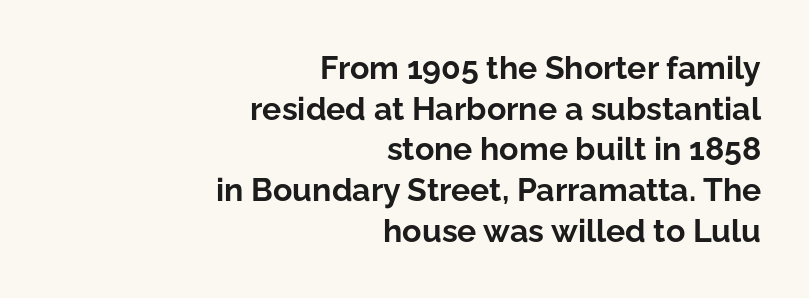
{"serif": "no", "italic": "no", "bold": "yes", "weight": "bold", "width": "normal", "stroke_contrast": "low", "x_height": "medium", "monospaced": "no", "underline": "no", "align": "right", "line_spacing": "normal", "line_spacing_ratio": 1.27, "letter_spacing": "normal", "letter_spacing_em": 0.0, "glyph_px": 32}
